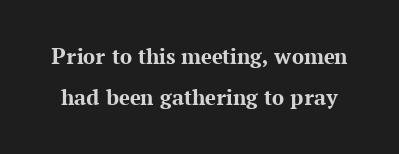
The glyphs are unaccompanied by any horizontal stroke below them. The face used here has the dense, thick strokes of a bold. The horizontal fit of the characters is conventional and even. The typography opts for an upright posture over an oblique one.
